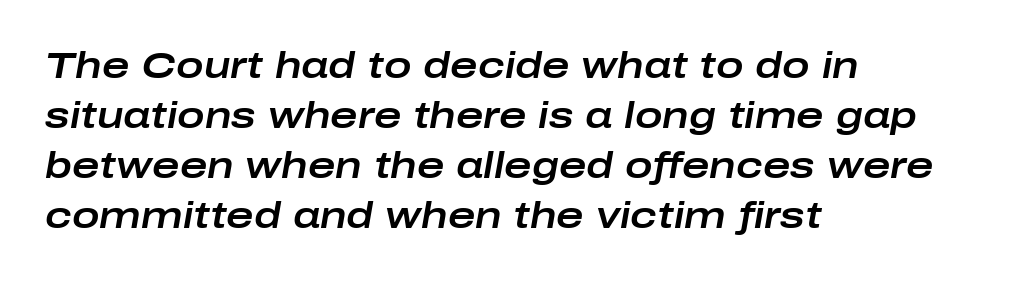
The image shows 37 px wide type, italic (leaning right); set left-aligned, normal line spacing (1.35x), normal letter spacing, not underlined; low stroke contrast and a medium x-height.
